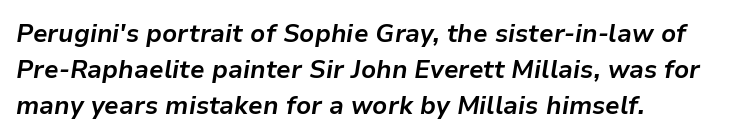
Q: Is the text bold? A: Yes.
Q: Is the text italic (slanted)? A: Yes, it leans right by about 9 degrees.
Q: Is the text underlined? A: No.
Q: How is the paragraph aligned? A: Left-aligned.
Q: Is the spacing between letters normal or unusually wide? A: Normal.
Q: Is the spacing between lines tight, normal or loose? A: Normal.
